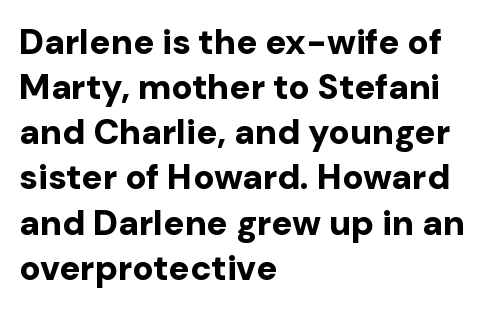
Q: Is the text bold? A: Yes.
Q: Is the text italic (slanted)? A: No, it is upright.
Q: Is the typeface a serif or a sans-serif typeface? A: Sans-serif.
Q: Is the text underlined? A: No.
Q: How is the paragraph aligned? A: Left-aligned.
Q: Is the spacing between letters normal or unusually wide? A: Normal.
Q: Is the spacing between lines tight, normal or loose? A: Normal.
Q: Width (condensed, normal, or wide)? A: Normal.
Q: Stroke contrast? A: Low.
Q: x-height? A: Medium.
Q: Monospaced? A: No.
